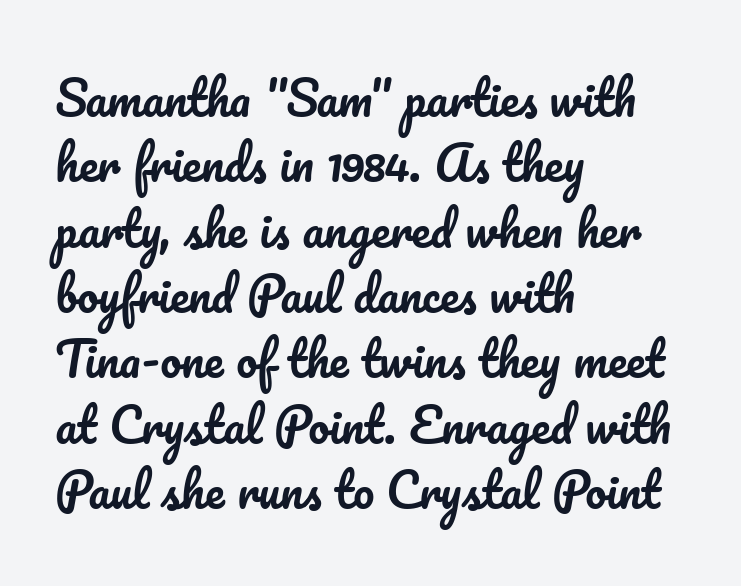
{"width": "normal", "stroke_contrast": "low", "x_height": "small", "monospaced": "no", "underline": "no", "align": "left", "line_spacing": "normal", "line_spacing_ratio": 1.39, "letter_spacing": "normal", "letter_spacing_em": 0.0, "glyph_px": 47}
